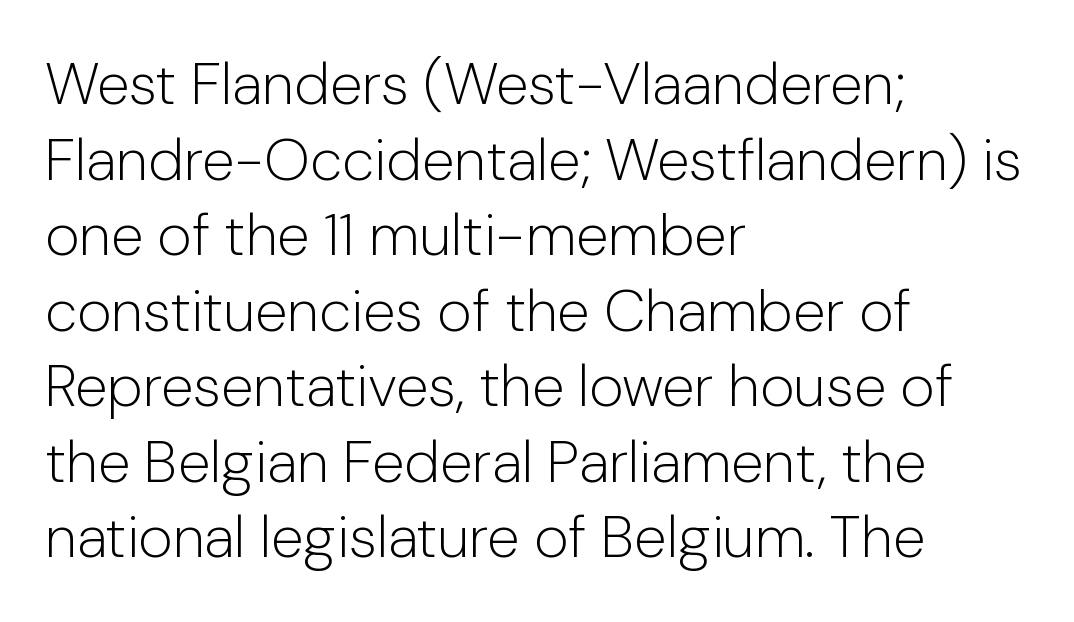
The passage shown is not underscored anywhere. These lines are composed in type without serifs. Honestly, the letter spacing is just normal — you wouldn't notice it. Unlike italic type, these characters show no tilt at all. Baseline-to-baseline distance is the conventional proportion of letter height. Think of a printed novel: that variable character pitch is what you see here.
